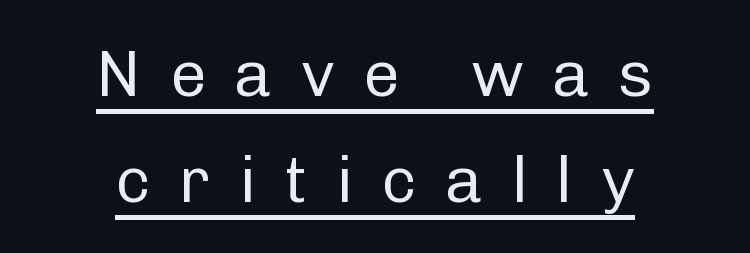
{"serif": "no", "italic": "no", "bold": "no", "weight": "regular", "width": "normal", "stroke_contrast": "low", "x_height": "medium", "monospaced": "no", "underline": "yes", "align": "center", "line_spacing": "normal", "line_spacing_ratio": 1.63, "letter_spacing": "wide", "letter_spacing_em": 0.43, "glyph_px": 65}
